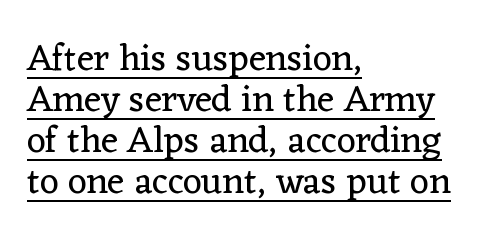
Students, observe: this is what under-led, compact text looks like. A typesetter would label this face a serif. A baseline rule has been typeset under these characters. Nope, not italic — everything's standing straight.
